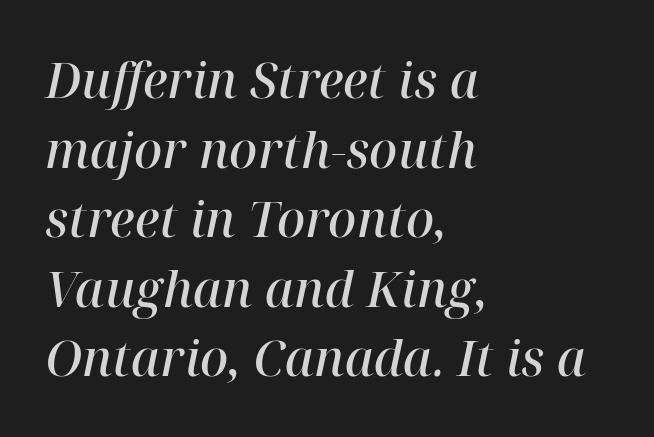
{"serif": "yes", "italic": "yes", "lean": "right", "slant_degrees": 12, "bold": "semi", "weight": "semibold", "width": "normal", "stroke_contrast": "high", "x_height": "medium", "monospaced": "no", "underline": "no", "align": "left", "line_spacing": "normal", "line_spacing_ratio": 1.42, "letter_spacing": "normal", "letter_spacing_em": 0.0, "glyph_px": 49}
